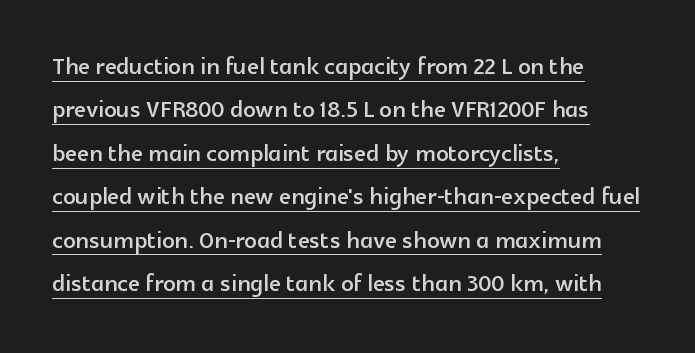
Q: Is the text italic (slanted)? A: No, it is upright.
Q: Is the typeface a serif or a sans-serif typeface? A: Sans-serif.
Q: Is the text underlined? A: Yes.
Q: How is the paragraph aligned? A: Left-aligned.
Q: Is the spacing between letters normal or unusually wide? A: Normal.
Q: Is the spacing between lines tight, normal or loose? A: Normal.
Q: Width (condensed, normal, or wide)? A: Normal.
Q: x-height? A: Medium.
Q: Monospaced? A: No.
